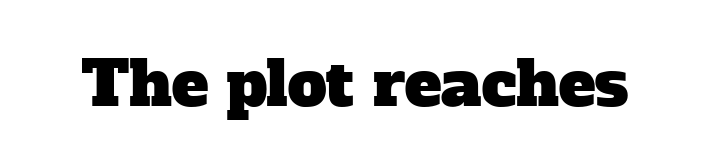
Unmarked baselines from the first word to the last. The type is set solid horizontally, with unmodified tracking. Examine the stroke ends and you'll spot serifs. Note the varied advance widths — an 'i' is clearly narrower than an 'm'.
